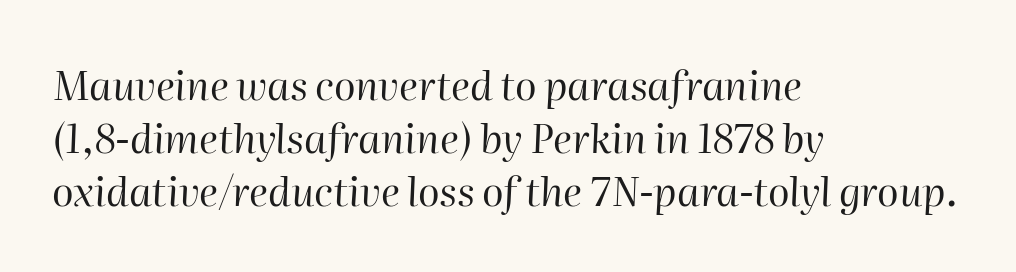
{"italic": "yes", "lean": "right", "slant_degrees": 2, "bold": "no", "weight": "regular", "width": "normal", "stroke_contrast": "high", "x_height": "medium", "monospaced": "no", "underline": "no", "align": "left", "line_spacing": "normal", "line_spacing_ratio": 1.33, "letter_spacing": "normal", "letter_spacing_em": 0.0, "glyph_px": 40}
